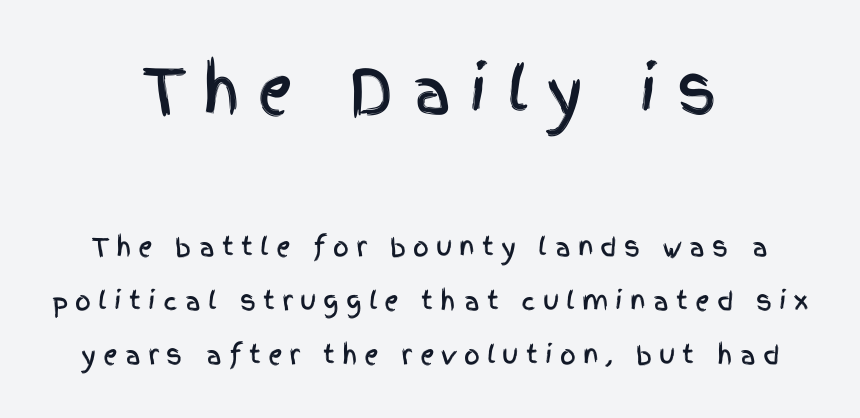
Q: Is the text italic (slanted)? A: No, it is upright.
Q: Is the typeface a serif or a sans-serif typeface? A: Sans-serif.
Q: Is the text underlined? A: No.
Q: How is the paragraph aligned? A: Centered.
Q: Is the spacing between letters normal or unusually wide? A: Unusually wide.
Q: Is the spacing between lines tight, normal or loose? A: Loose.
Q: Which block of text is set in a larger size, the first (top) or the second (bottom)? A: The first (top) one.
Q: Width (condensed, normal, or wide)? A: Condensed.
Q: x-height? A: Large.
Q: Monospaced? A: No.
